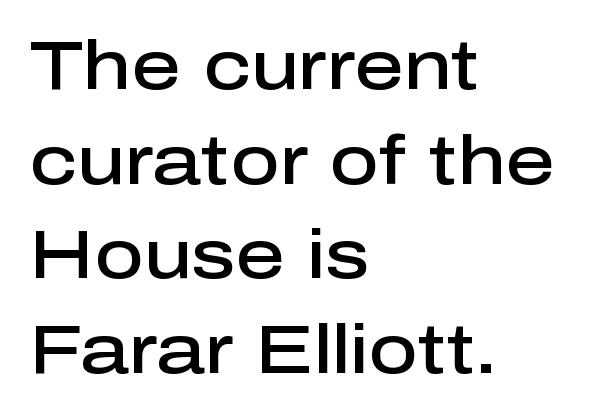
The image shows 68 px semibold sans-serif type, upright; set left-aligned, normal line spacing (1.39x), normal letter spacing, not underlined; low stroke contrast and a medium x-height.
